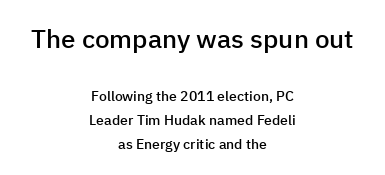
Compared with a flush-left layout, this one balances lines on the center instead. The face used here is a semibold: visibly heavier than regular, lighter than bold. Do the letters lean? They stand straight. Between these two stacked blocks, the higher one wins on size. Each word holds together tightly as a unit, with standard inter-letter gaps.
